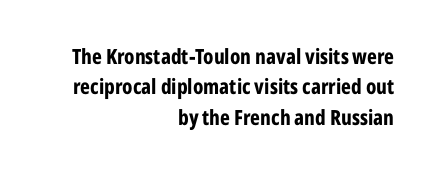
The image shows 21 px bold type, upright; set right-aligned, normal line spacing (1.45x), normal letter spacing, not underlined.
